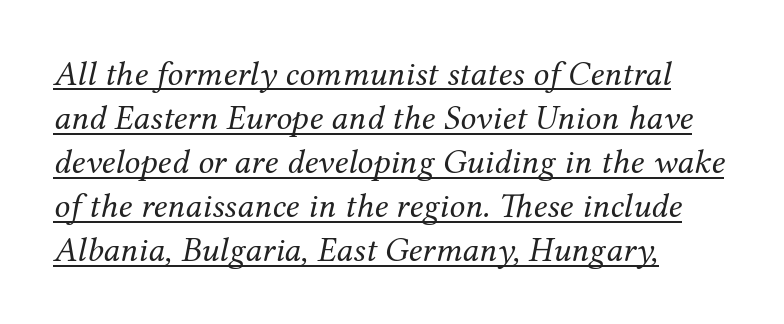
Q: Is the text bold? A: No.
Q: Is the text italic (slanted)? A: Yes, it leans right by about 12 degrees.
Q: Is the typeface a serif or a sans-serif typeface? A: Serif.
Q: Is the text underlined? A: Yes.
Q: How is the paragraph aligned? A: Left-aligned.
Q: Is the spacing between letters normal or unusually wide? A: Normal.
Q: Is the spacing between lines tight, normal or loose? A: Normal.
Q: Width (condensed, normal, or wide)? A: Normal.
Q: Stroke contrast? A: Medium.
Q: x-height? A: Medium.
Q: Monospaced? A: No.
